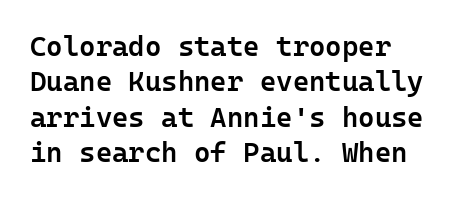
What weight is shown? A semibold, between regular and bold. Layout note: lines flush left. Rule under the text: the space is simply empty. You can tell from the bare stems that sans-serif type was used. Tracking value appears to be zero — textbook default spacing.
